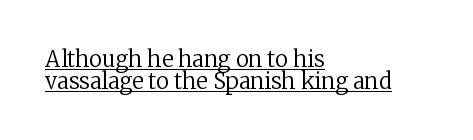
Honestly, the underline is the first thing you notice here. Line beginnings align vertically; line endings do not. Stem width sits at or under what a default text font uses. Baseline-to-baseline distance is barely more than the letter height.
